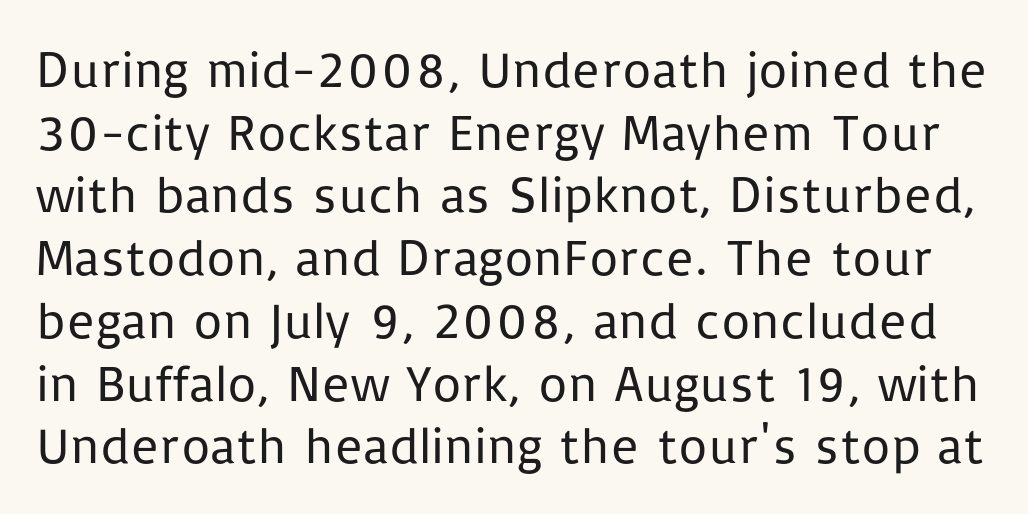
Q: Is the text bold? A: No.
Q: Is the text italic (slanted)? A: No, it is upright.
Q: Is the typeface a serif or a sans-serif typeface? A: Sans-serif.
Q: Is the text underlined? A: No.
Q: Is the spacing between letters normal or unusually wide? A: Normal.
Q: Width (condensed, normal, or wide)? A: Normal.
Q: Stroke contrast? A: Low.
Q: x-height? A: Medium.
Q: Monospaced? A: No.
